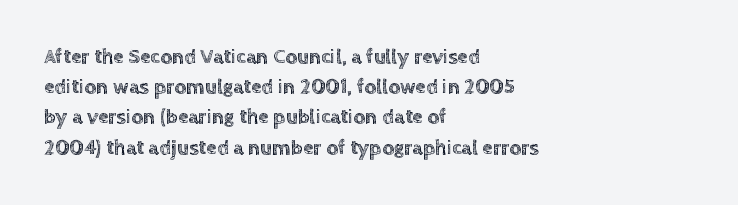
The lines sit at an ordinary, default distance from one another. In terms of posture, this sample is upright. What stands out about the letter spacing? Nothing — it is the standard amount. Leftover space on each line is placed entirely after the last word. Check the space under the baseline: it is left empty.
